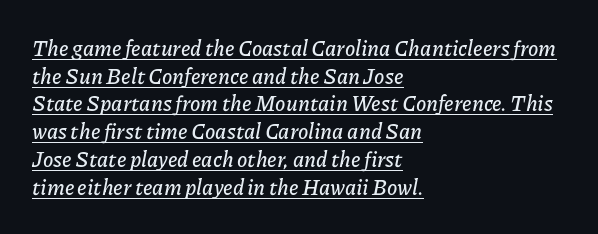
The words here are underlined. Default kerning and tracking; the words read as compact shapes. Compared with ordinary roman type, these characters are visibly tilted. Normally led — the rows are evenly, conventionally spaced. These lines stack with their left ends in a neat column.
